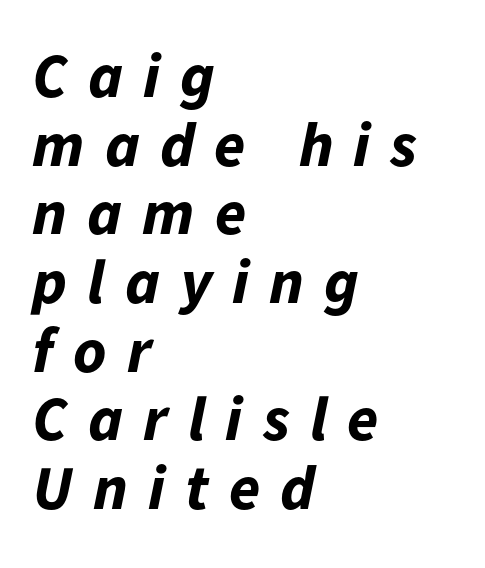
Q: Is the text bold? A: Yes.
Q: Is the text italic (slanted)? A: Yes, it leans right by about 11 degrees.
Q: Is the text underlined? A: No.
Q: How is the paragraph aligned? A: Left-aligned.
Q: Is the spacing between letters normal or unusually wide? A: Unusually wide.
Q: Is the spacing between lines tight, normal or loose? A: Tight.
Q: Width (condensed, normal, or wide)? A: Normal.
Q: Stroke contrast? A: Low.
Q: x-height? A: Medium.
Q: Monospaced? A: No.
